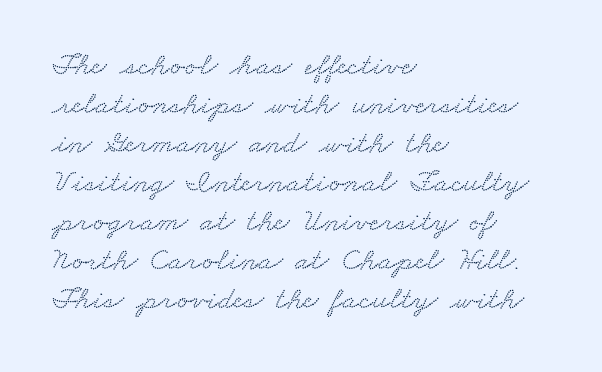
{"serif": "yes", "width": "wide", "stroke_contrast": "low", "x_height": "small", "monospaced": "no", "underline": "no", "align": "left", "line_spacing_ratio": 1.22, "letter_spacing": "normal", "letter_spacing_em": 0.0, "glyph_px": 32}
